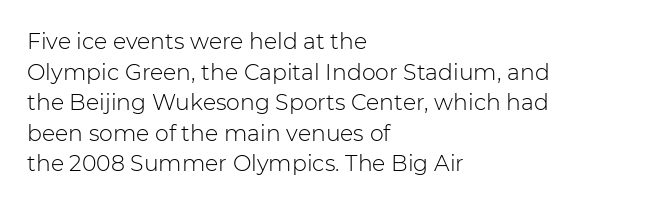
Q: Is the text bold? A: No.
Q: Is the text italic (slanted)? A: No, it is upright.
Q: Is the text underlined? A: No.
Q: How is the paragraph aligned? A: Left-aligned.
Q: Is the spacing between letters normal or unusually wide? A: Normal.
Q: Is the spacing between lines tight, normal or loose? A: Normal.
